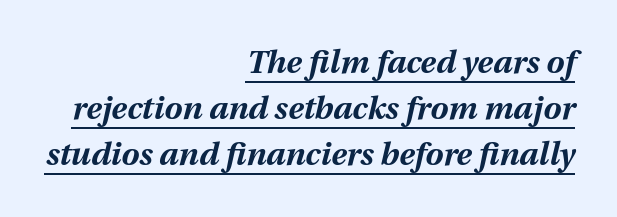
{"italic": "yes", "lean": "right", "slant_degrees": 12, "bold": "yes", "weight": "bold", "width": "normal", "stroke_contrast": "medium", "x_height": "medium", "monospaced": "no", "underline": "yes", "align": "right", "line_spacing": "normal", "line_spacing_ratio": 1.44, "letter_spacing": "normal", "letter_spacing_em": 0.0, "glyph_px": 32}
